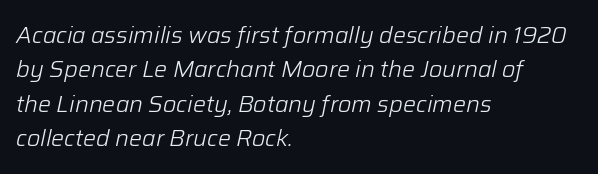
{"italic": "yes", "lean": "right", "slant_degrees": 12, "bold": "no", "underline": "no", "align": "left", "line_spacing": "normal", "line_spacing_ratio": 1.5, "letter_spacing": "normal", "letter_spacing_em": 0.0, "glyph_px": 23}
